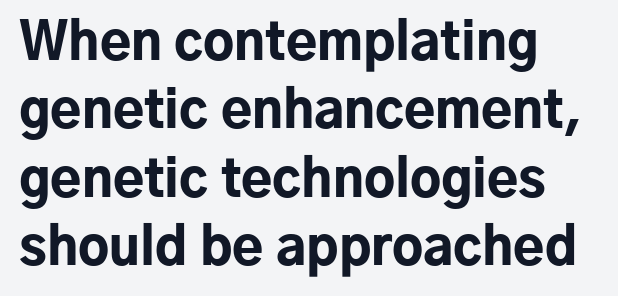
Characters follow at the spacing the type designer built in. Look at the stroke-to-counter ratio: heavy, a bold. A typesetter would call this leading conventional body-copy spacing. The space beneath each line is pristine and unruled.
